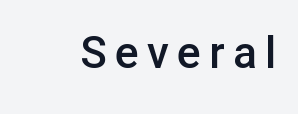
Q: Is the text bold? A: Semi-bold.
Q: Is the text italic (slanted)? A: No, it is upright.
Q: Is the typeface a serif or a sans-serif typeface? A: Sans-serif.
Q: Is the text underlined? A: No.
Q: Width (condensed, normal, or wide)? A: Normal.
Q: Stroke contrast? A: Low.
Q: x-height? A: Medium.
Q: Monospaced? A: No.
